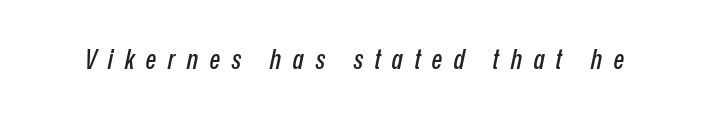
{"italic": "yes", "lean": "right", "slant_degrees": 12, "width": "condensed", "stroke_contrast": "low", "x_height": "medium", "monospaced": "no", "underline": "no", "letter_spacing": "wide", "letter_spacing_em": 0.41, "glyph_px": 28}
